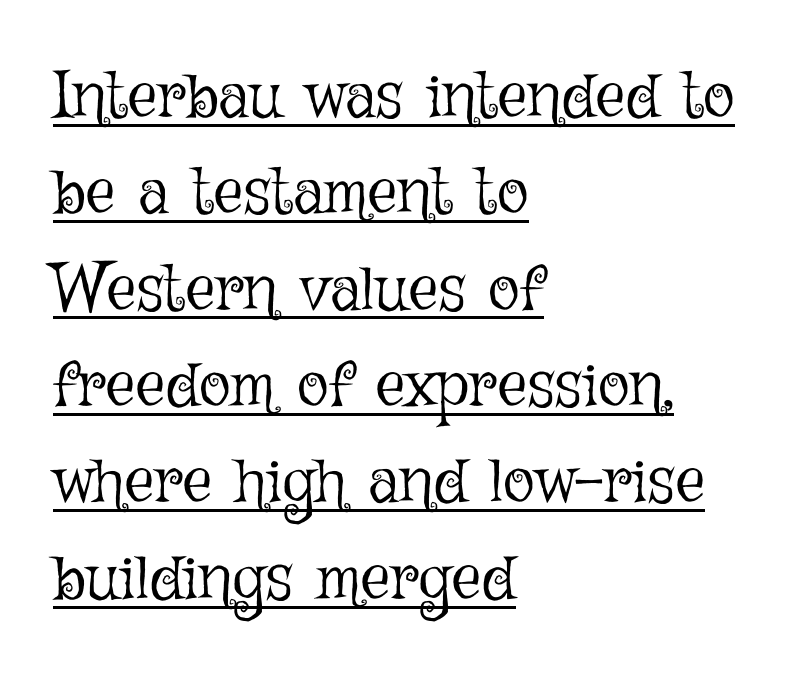
{"italic": "no", "bold": "no", "weight": "light", "width": "normal", "stroke_contrast": "low", "x_height": "medium", "monospaced": "no", "underline": "yes", "align": "left", "line_spacing": "normal", "line_spacing_ratio": 1.46, "letter_spacing": "normal", "letter_spacing_em": 0.0, "glyph_px": 66}
